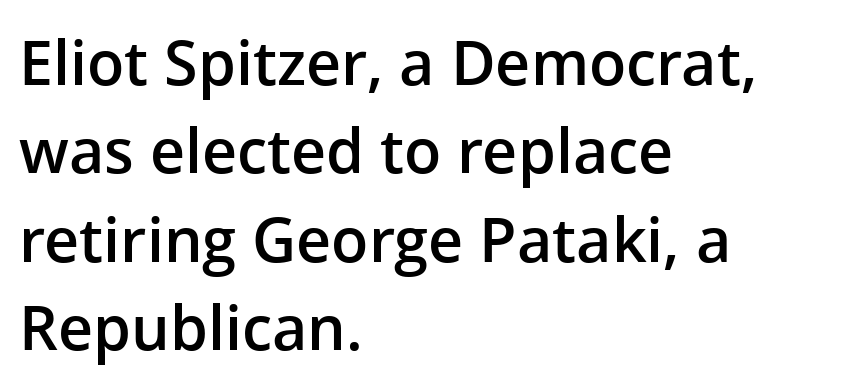
{"serif": "no", "italic": "no", "bold": "semi", "weight": "semibold", "width": "normal", "stroke_contrast": "low", "x_height": "medium", "monospaced": "no", "underline": "no", "align": "left", "line_spacing": "normal", "line_spacing_ratio": 1.45, "letter_spacing": "normal", "letter_spacing_em": 0.0, "glyph_px": 61}
